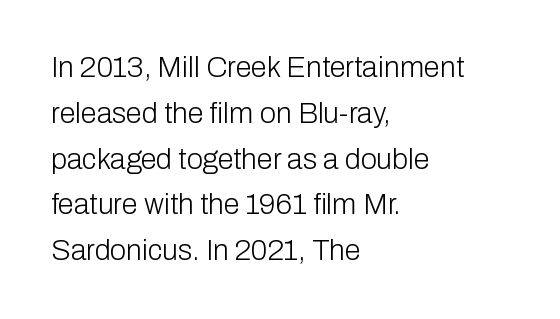
The image shows 29 px light sans-serif type, upright; set left-aligned, normal line spacing (1.58x), normal letter spacing, not underlined; low stroke contrast and a medium x-height.
